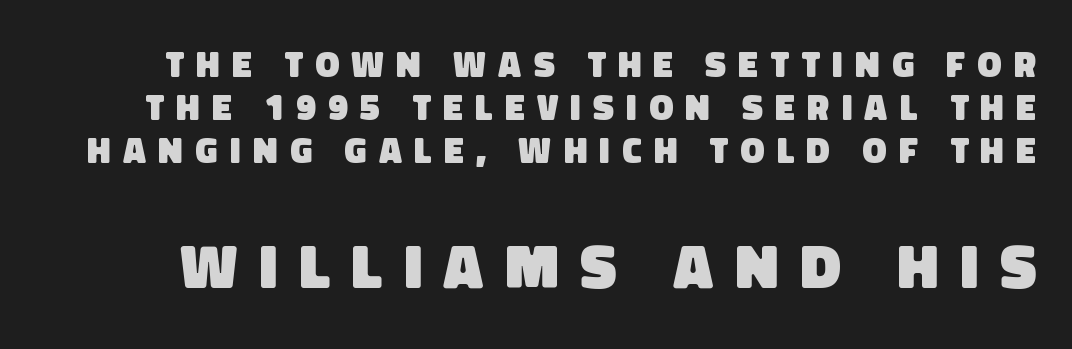
{"serif": "no", "bold": "yes", "weight": "heavy", "width": "normal", "stroke_contrast": "low", "x_height": "large", "monospaced": "no", "underline": "no", "line_spacing_ratio": 1.2, "letter_spacing": "wide", "letter_spacing_em": 0.34, "larger_block": "second", "size_ratio": 1.75, "glyph_px": 63}
